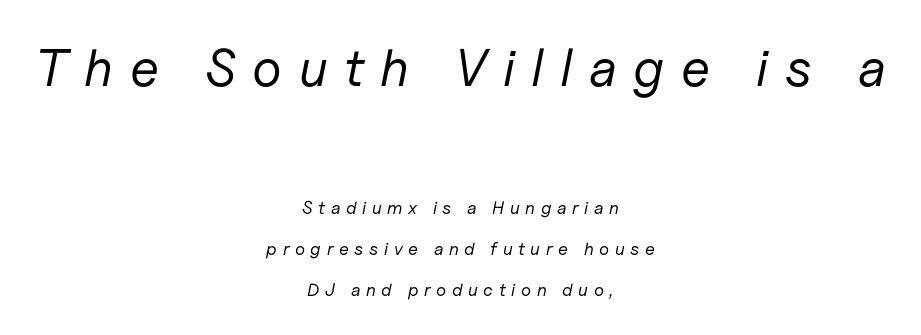
The image shows 53 px regular-weight type, italic (leaning right); set centered, loose line spacing (2.26x), unusually wide letter spacing (+0.31 em), not underlined; the first (top) block is 2.94x larger; low stroke contrast and a medium x-height.
